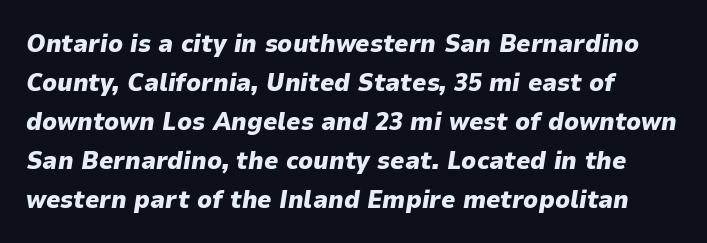
{"italic": "yes", "lean": "right", "slant_degrees": 9, "bold": "yes", "underline": "no", "align": "left", "line_spacing": "normal", "line_spacing_ratio": 1.56, "letter_spacing": "normal", "letter_spacing_em": 0.0, "glyph_px": 25}
